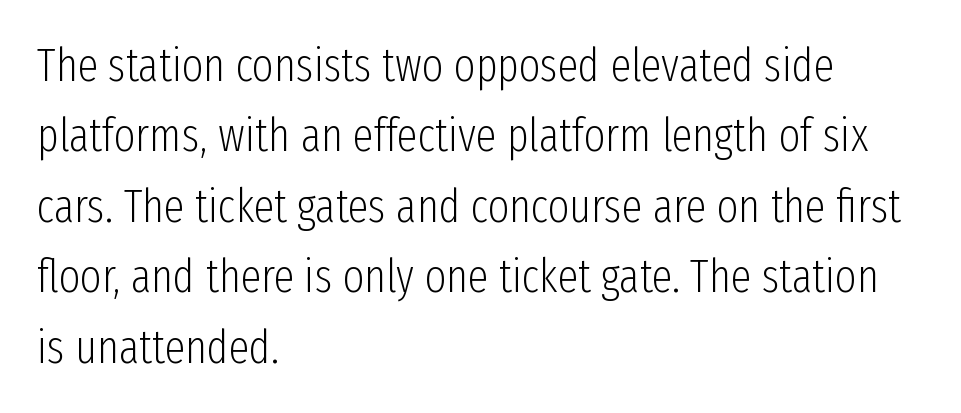
Designer's note — italics off, roman on. Check the space under the baseline: it is left empty. Grotesque or geometric, the face here clearly has no serifs. The lines are quadded left. Default kerning and tracking; the words read as compact shapes. Weight: regular or lighter.
